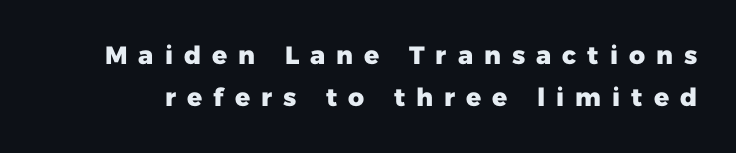
Q: Is the text bold? A: Yes.
Q: Is the text italic (slanted)? A: No, it is upright.
Q: Is the text underlined? A: No.
Q: Is the spacing between letters normal or unusually wide? A: Unusually wide.
Q: Is the spacing between lines tight, normal or loose? A: Normal.
